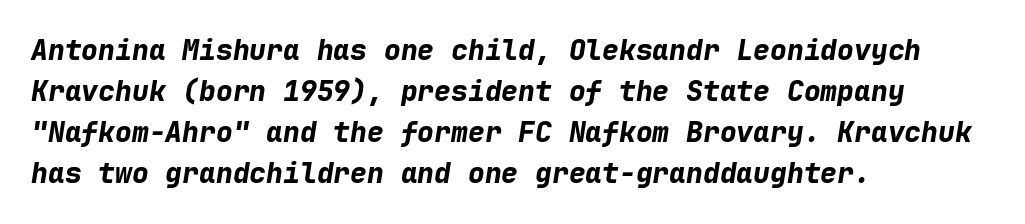
Underlining? Definitely not there. The passage shown has conventional tracking throughout. Horizontal bands of white between lines are of average thickness. This sample has the even, mechanical cadence of fixed-width lettering. Weight check: bold — yes, fully.
